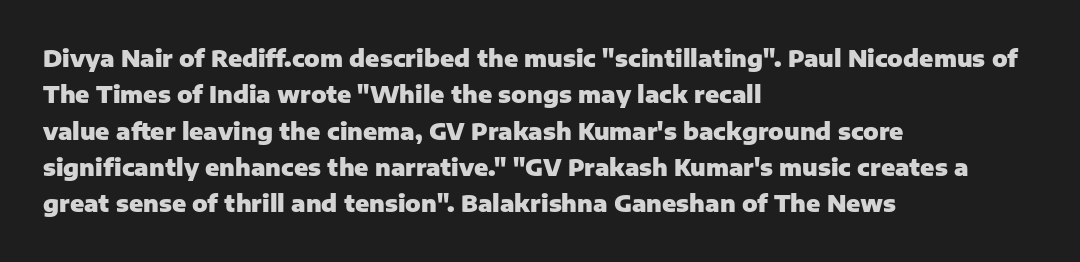
Q: Is the text bold? A: Yes.
Q: Is the text italic (slanted)? A: No, it is upright.
Q: Is the text underlined? A: No.
Q: How is the paragraph aligned? A: Left-aligned.
Q: Is the spacing between letters normal or unusually wide? A: Normal.
Q: Is the spacing between lines tight, normal or loose? A: Normal.
